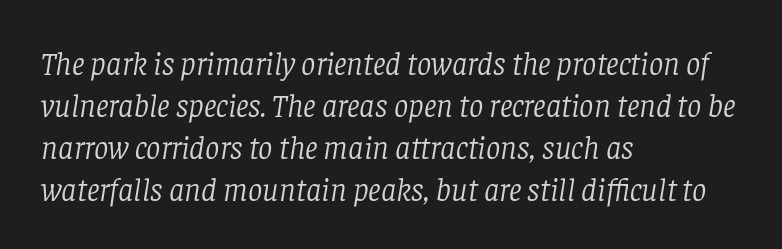
{"serif": "yes", "italic": "yes", "lean": "right", "slant_degrees": 8, "bold": "no", "weight": "light", "width": "normal", "stroke_contrast": "low", "x_height": "large", "monospaced": "no", "underline": "no", "align": "left", "line_spacing": "normal", "line_spacing_ratio": 1.31, "letter_spacing": "normal", "letter_spacing_em": 0.0, "glyph_px": 32}
